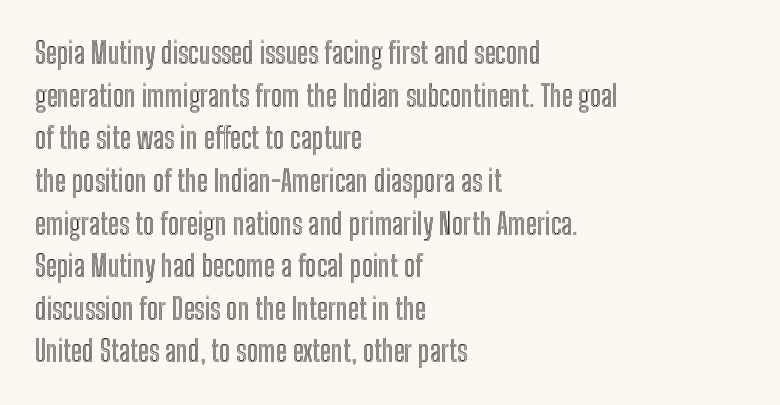
What stands out about the letter spacing? Nothing — it is the standard amount. Here the designer chose a conventional face with non-uniform glyph widths. Designer's note — italics off, roman on. The line-height multiplier appears to be the usual default. No word sits above an underline.
